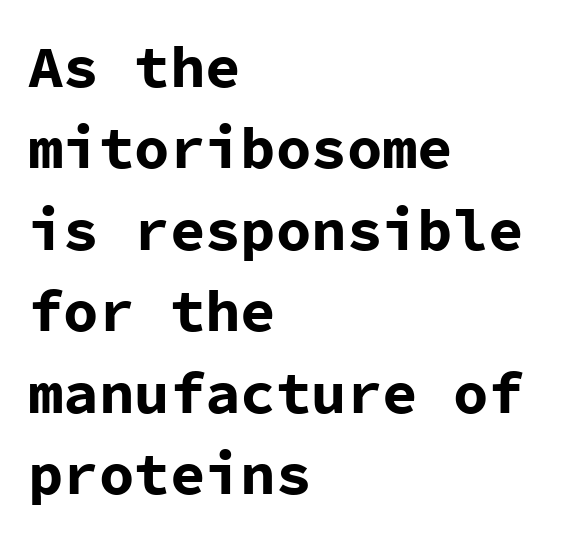
Q: Is the text bold? A: Yes.
Q: Is the text italic (slanted)? A: No, it is upright.
Q: Is the typeface a serif or a sans-serif typeface? A: Sans-serif.
Q: Is the text underlined? A: No.
Q: How is the paragraph aligned? A: Left-aligned.
Q: Is the spacing between letters normal or unusually wide? A: Normal.
Q: Is the spacing between lines tight, normal or loose? A: Normal.
Q: Width (condensed, normal, or wide)? A: Normal.
Q: Stroke contrast? A: Low.
Q: x-height? A: Medium.
Q: Monospaced? A: Yes.
